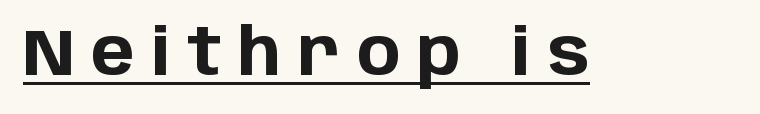
Q: Is the text bold? A: Yes.
Q: Is the text italic (slanted)? A: No, it is upright.
Q: Is the typeface a serif or a sans-serif typeface? A: Sans-serif.
Q: Is the text underlined? A: Yes.
Q: Is the spacing between letters normal or unusually wide? A: Unusually wide.
Q: Width (condensed, normal, or wide)? A: Normal.
Q: Stroke contrast? A: Low.
Q: x-height? A: Large.
Q: Monospaced? A: No.
